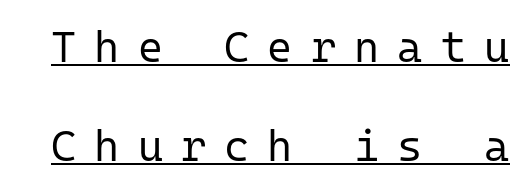
The image shows 43 px regular-weight sans-serif type, upright, monospaced; set loose line spacing (2.31x), unusually wide letter spacing (+0.42 em), underlined; low stroke contrast and a medium x-height.
